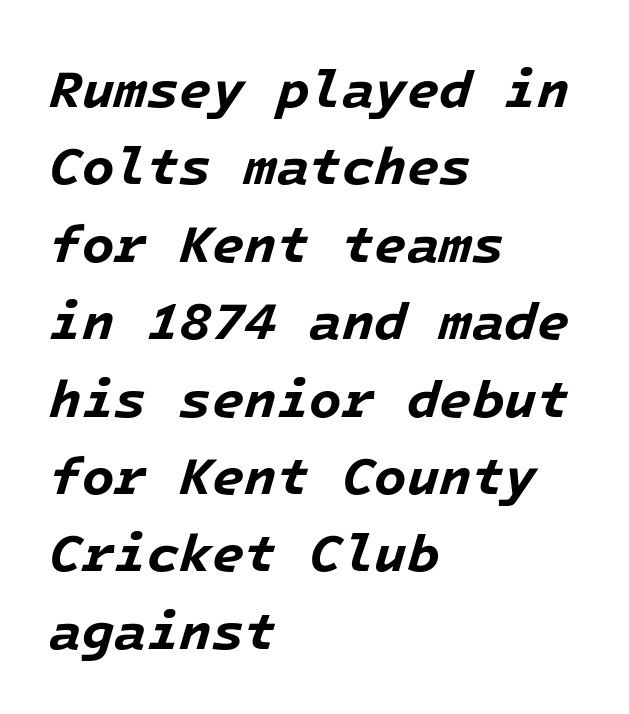
Q: Is the text bold? A: Yes.
Q: Is the text italic (slanted)? A: Yes, it leans right by about 16 degrees.
Q: Is the text underlined? A: No.
Q: How is the paragraph aligned? A: Left-aligned.
Q: Is the spacing between letters normal or unusually wide? A: Normal.
Q: Is the spacing between lines tight, normal or loose? A: Normal.
Q: Width (condensed, normal, or wide)? A: Normal.
Q: Stroke contrast? A: Low.
Q: x-height? A: Medium.
